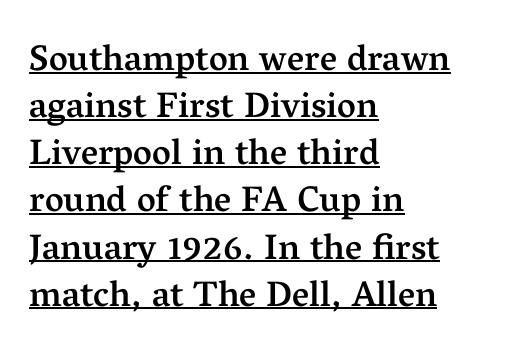
The image shows 36 px semibold serif type, upright; set left-aligned, normal line spacing (1.31x), normal letter spacing, underlined; medium stroke contrast and a medium x-height.
